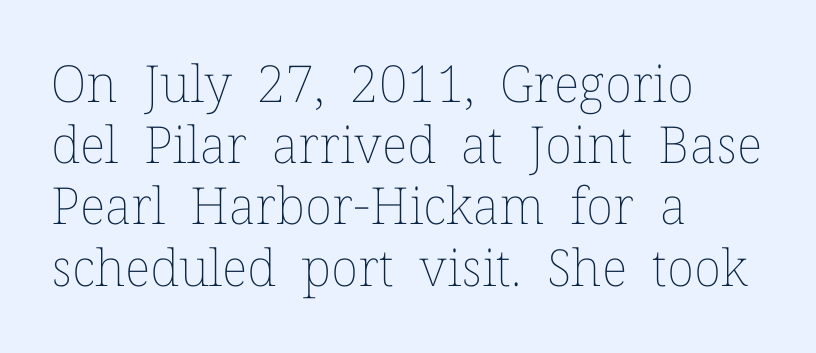
Q: Is the text bold? A: No.
Q: Is the text italic (slanted)? A: No, it is upright.
Q: Is the text underlined? A: No.
Q: How is the paragraph aligned? A: Left-aligned.
Q: Is the spacing between letters normal or unusually wide? A: Normal.
Q: Width (condensed, normal, or wide)? A: Normal.
Q: Stroke contrast? A: Low.
Q: x-height? A: Medium.
Q: Monospaced? A: No.
